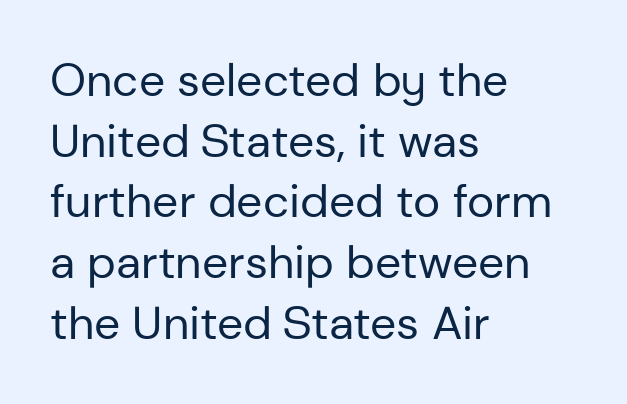
{"serif": "no", "italic": "no", "bold": "no", "weight": "regular", "width": "normal", "stroke_contrast": "low", "x_height": "medium", "monospaced": "no", "underline": "no", "align": "left", "line_spacing": "normal", "line_spacing_ratio": 1.32, "letter_spacing": "normal", "letter_spacing_em": 0.0, "glyph_px": 46}
